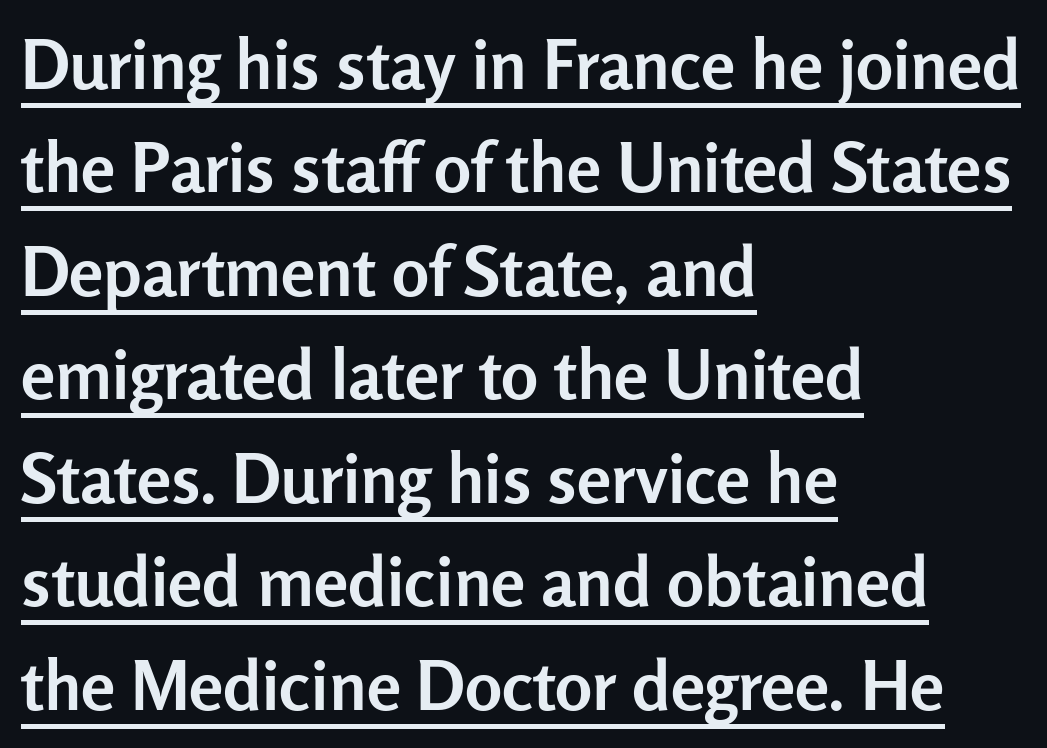
The image shows 69 px semibold sans-serif type, upright; set left-aligned, normal line spacing (1.5x), normal letter spacing, underlined; low stroke contrast and a medium x-height.
